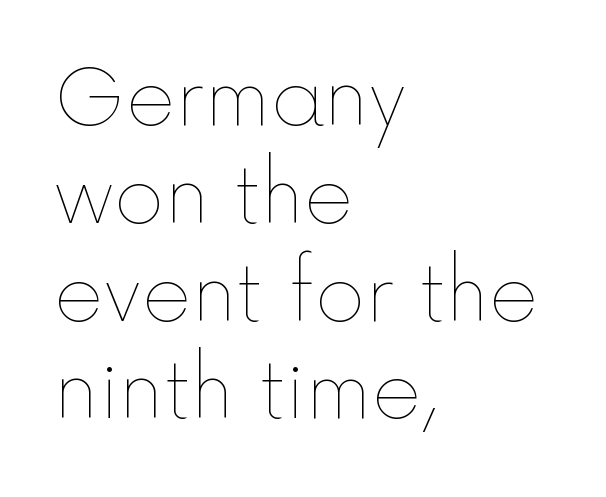
This rendering leaves character spacing at its baseline value. Only glyphs here, with clear space below each row. The letters advance in unequal steps, a hallmark of proportional type. What's the leading like? Ordinary, nothing unusual. The typesetter chose a ragged-right arrangement here. Italic? Not at all — the glyphs are vertical.
